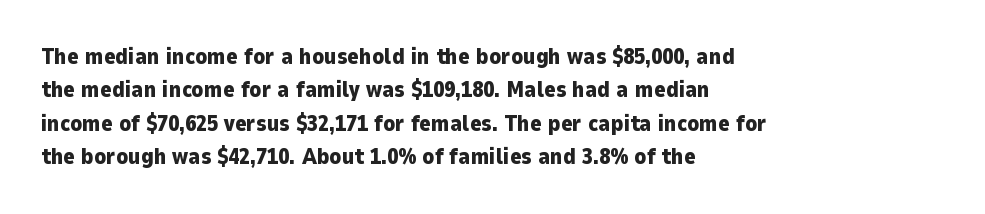
The image shows 22 px bold type, upright; set left-aligned, normal line spacing (1.52x), normal letter spacing, not underlined.
